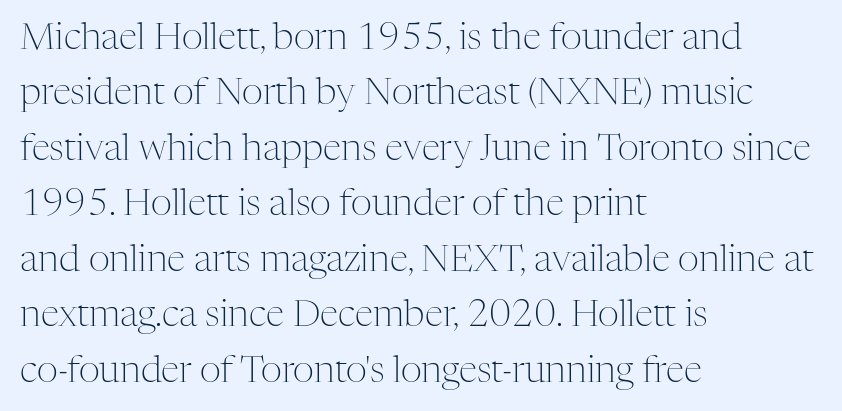
Q: Is the text bold? A: No.
Q: Is the text italic (slanted)? A: No, it is upright.
Q: Is the typeface a serif or a sans-serif typeface? A: Serif.
Q: Is the text underlined? A: No.
Q: How is the paragraph aligned? A: Left-aligned.
Q: Is the spacing between letters normal or unusually wide? A: Normal.
Q: Is the spacing between lines tight, normal or loose? A: Normal.
Q: Width (condensed, normal, or wide)? A: Normal.
Q: Stroke contrast? A: Medium.
Q: x-height? A: Medium.
Q: Monospaced? A: No.
